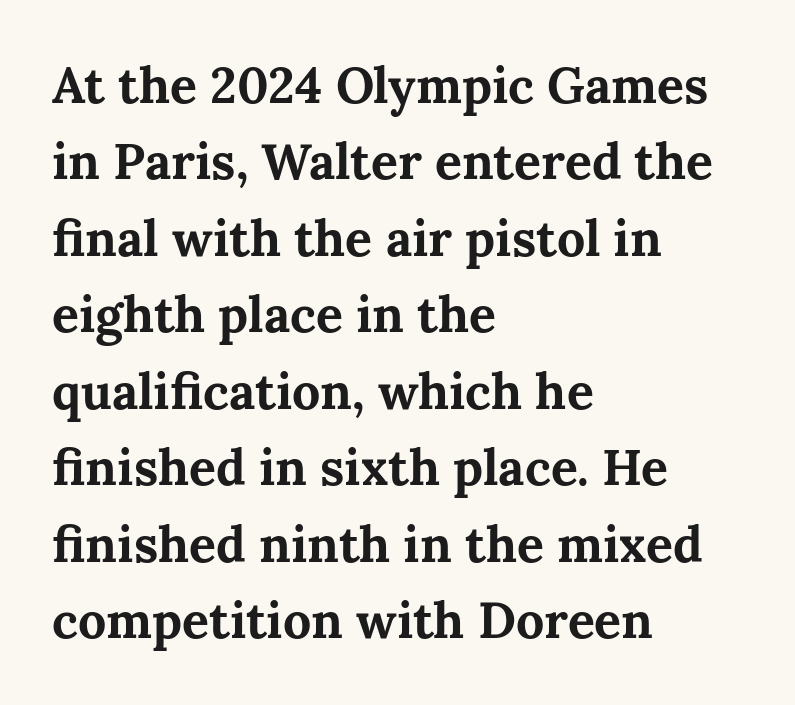
{"serif": "yes", "italic": "no", "bold": "yes", "weight": "bold", "width": "normal", "stroke_contrast": "medium", "x_height": "medium", "monospaced": "no", "underline": "no", "align": "left", "line_spacing": "normal", "line_spacing_ratio": 1.53, "letter_spacing": "normal", "letter_spacing_em": 0.0, "glyph_px": 50}
